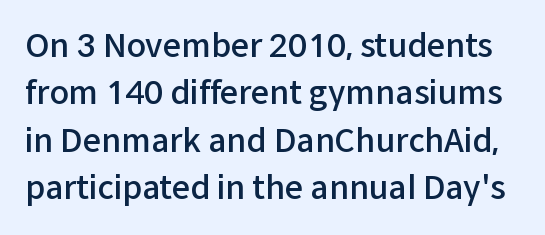
The image shows 32 px semibold sans-serif type, upright; set normal line spacing (1.48x), normal letter spacing, not underlined; low stroke contrast and a medium x-height.
